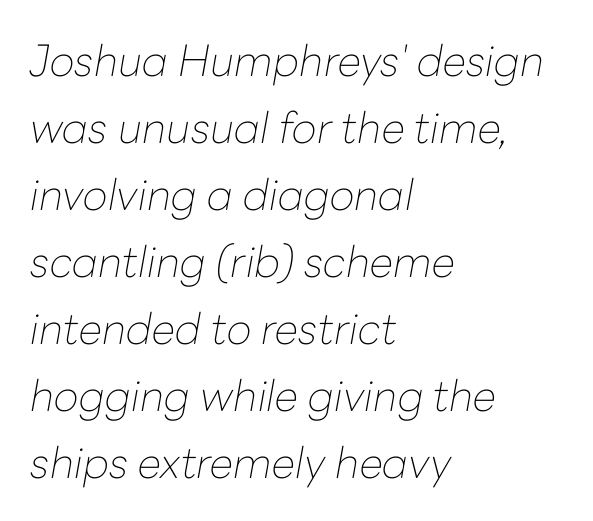
Q: Is the text bold? A: No.
Q: Is the text italic (slanted)? A: Yes, it leans right by about 10 degrees.
Q: Is the text underlined? A: No.
Q: How is the paragraph aligned? A: Left-aligned.
Q: Is the spacing between letters normal or unusually wide? A: Normal.
Q: Is the spacing between lines tight, normal or loose? A: Normal.
Q: Width (condensed, normal, or wide)? A: Normal.
Q: Stroke contrast? A: Low.
Q: x-height? A: Medium.
Q: Monospaced? A: No.
